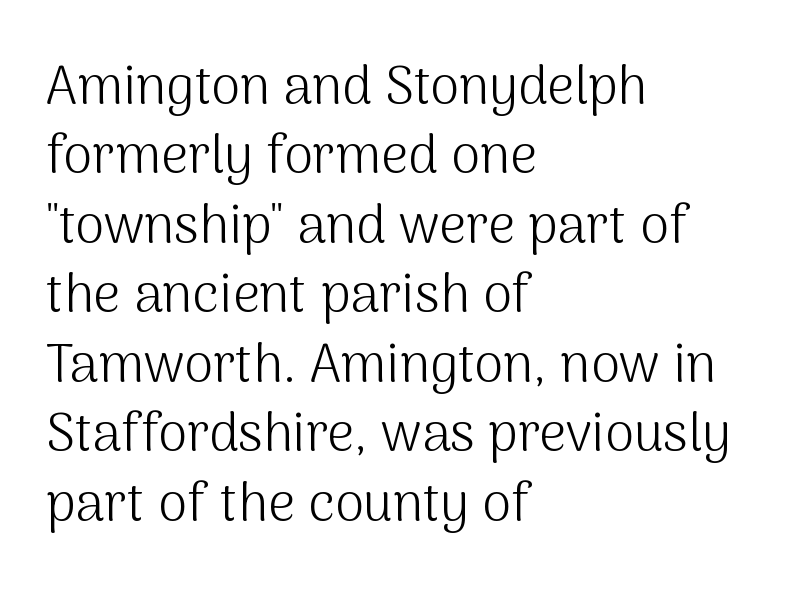
Notice how descenders clear the ascenders below comfortably — that's standard leading. Note: no serifs on the glyphs. A typesetter would call this proportional, since set widths differ per character. Stems and bowls with no extra thickness — not bold. How are the letters spaced? Ordinarily, with no added tracking.
